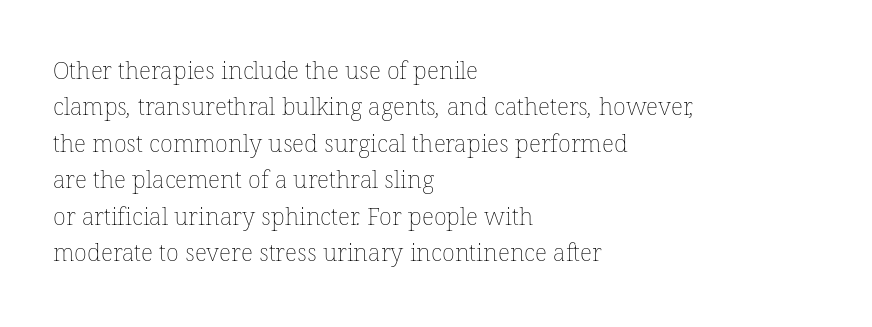
The passage is arranged the way most books set body copy — flush left. Words float on clear page, feet unadorned. No heavy texture on the line: the type isn't bold. If you measured baseline to baseline, you'd find a middling distance. Spacing between characters is what you'd get straight out of the box.
